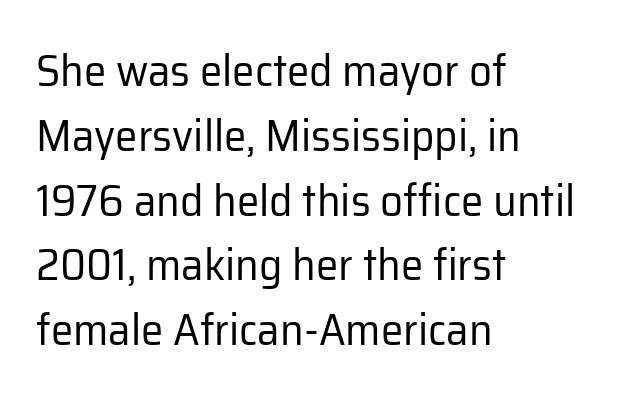
Q: Is the text bold? A: No.
Q: Is the text italic (slanted)? A: No, it is upright.
Q: Is the typeface a serif or a sans-serif typeface? A: Sans-serif.
Q: Is the text underlined? A: No.
Q: How is the paragraph aligned? A: Left-aligned.
Q: Is the spacing between letters normal or unusually wide? A: Normal.
Q: Is the spacing between lines tight, normal or loose? A: Normal.
Q: Width (condensed, normal, or wide)? A: Normal.
Q: Stroke contrast? A: Low.
Q: x-height? A: Medium.
Q: Monospaced? A: No.
